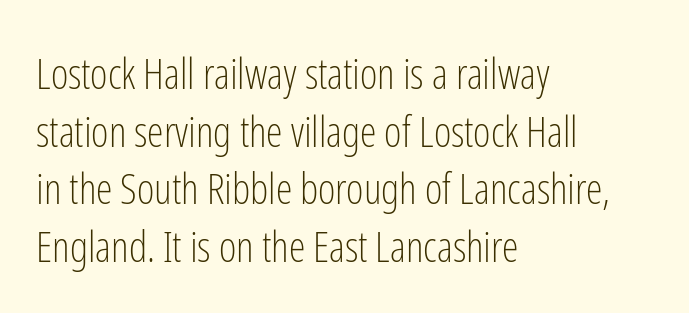
The baseline area is clear. The face used here is a sans, in the tradition of grotesques and geometrics. The rendering anchors every line to the left-hand side. Leading: standard.
